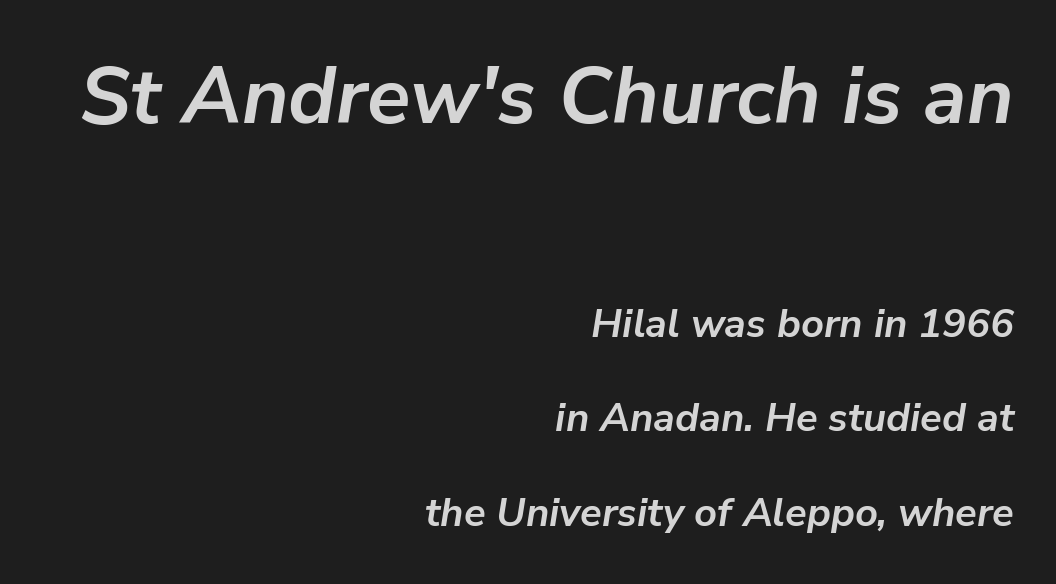
The designer dialed line spacing up above the default. The passage shown has conventional tracking throughout. This rendering uses right alignment, leaving the left contour irregular. Do the characters align in a grid? No, the font is proportional. The space beneath each line is pristine and unruled. The rendering applies a slant to the glyphs.
